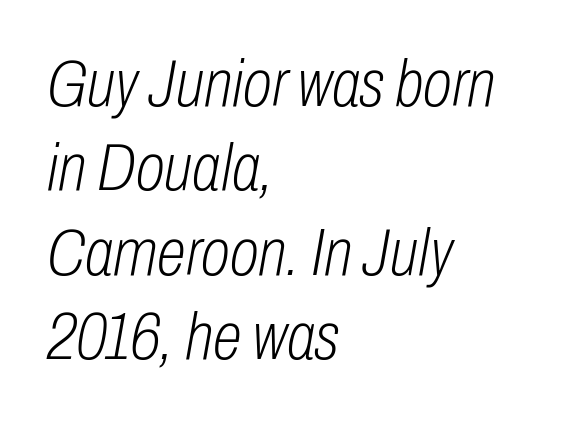
{"italic": "yes", "lean": "right", "slant_degrees": 10, "bold": "no", "weight": "light", "width": "condensed", "stroke_contrast": "low", "x_height": "medium", "monospaced": "no", "underline": "no", "align": "left", "line_spacing": "normal", "line_spacing_ratio": 1.26, "letter_spacing": "normal", "letter_spacing_em": 0.0, "glyph_px": 67}
